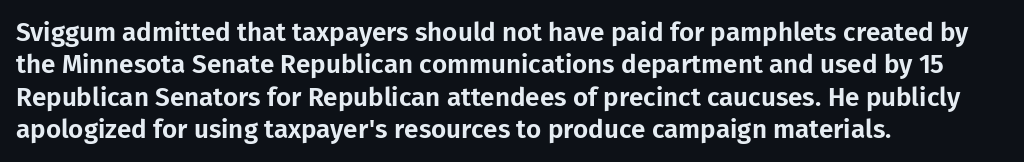
Q: Is the text italic (slanted)? A: No, it is upright.
Q: Is the text underlined? A: No.
Q: How is the paragraph aligned? A: Left-aligned.
Q: Is the spacing between letters normal or unusually wide? A: Normal.
Q: Is the spacing between lines tight, normal or loose? A: Normal.
